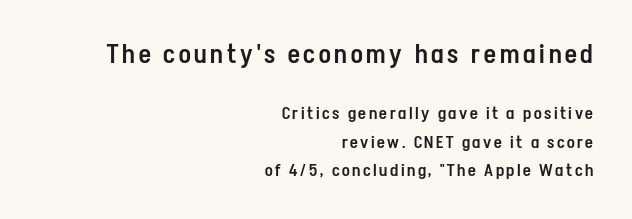
{"italic": "no", "bold": "semi", "underline": "no", "align": "right", "line_spacing": "normal", "line_spacing_ratio": 1.67, "larger_block": "first", "size_ratio": 1.53, "glyph_px": 26}
